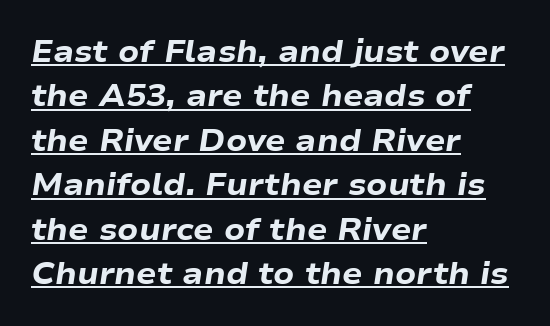
The image shows 30 px heavy, wide type, italic (leaning right); set left-aligned, normal line spacing (1.48x), normal letter spacing, underlined; low stroke contrast and a medium x-height.
